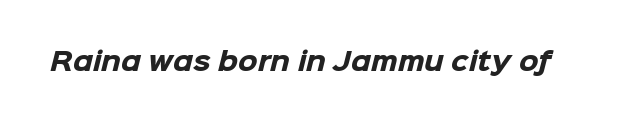
{"bold": "yes", "underline": "no", "letter_spacing": "normal", "letter_spacing_em": 0.0, "glyph_px": 25}
